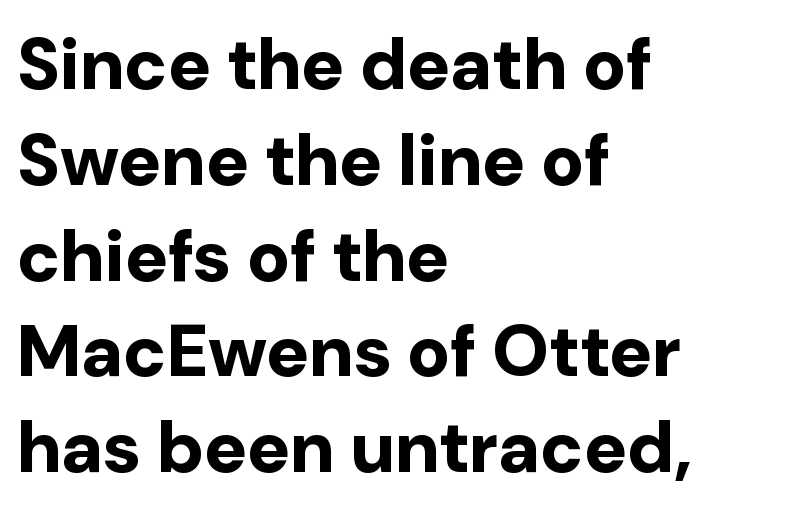
Q: Is the text bold? A: Yes.
Q: Is the text italic (slanted)? A: No, it is upright.
Q: Is the typeface a serif or a sans-serif typeface? A: Sans-serif.
Q: Is the text underlined? A: No.
Q: How is the paragraph aligned? A: Left-aligned.
Q: Is the spacing between letters normal or unusually wide? A: Normal.
Q: Is the spacing between lines tight, normal or loose? A: Normal.
Q: Width (condensed, normal, or wide)? A: Normal.
Q: Stroke contrast? A: Low.
Q: x-height? A: Medium.
Q: Monospaced? A: No.
